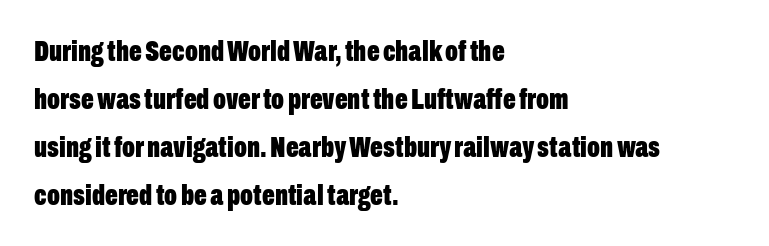
You could call the tracking neutral — neither tight nor loose. Bold? Absolutely — the strokes are thick and heavy. The words here are not underlined. Horizontal alignment here is leftward, the default for most running prose. The type family on display is of the sans-serif kind.
